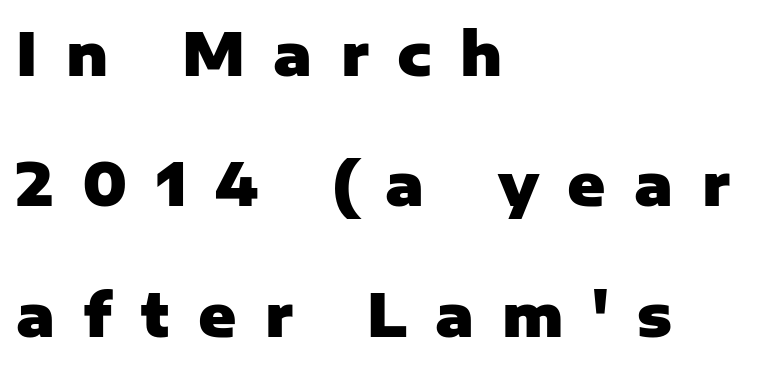
The image shows 58 px heavy sans-serif type, upright; set left-aligned, loose line spacing (2.25x), unusually wide letter spacing (+0.49 em), not underlined; low stroke contrast and a medium x-height.
